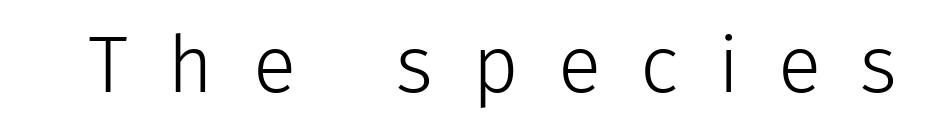
Q: Is the text bold? A: No.
Q: Is the text italic (slanted)? A: No, it is upright.
Q: Is the typeface a serif or a sans-serif typeface? A: Sans-serif.
Q: Is the text underlined? A: No.
Q: Is the spacing between letters normal or unusually wide? A: Unusually wide.
Q: Width (condensed, normal, or wide)? A: Normal.
Q: Stroke contrast? A: Low.
Q: x-height? A: Medium.
Q: Monospaced? A: No.
